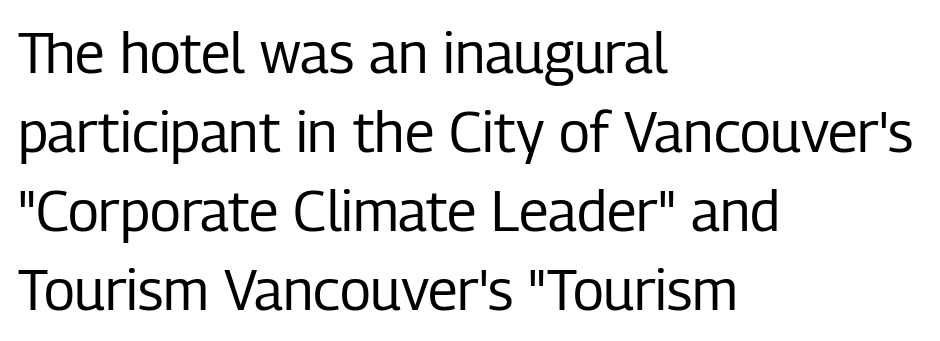
{"serif": "no", "italic": "no", "bold": "no", "weight": "regular", "width": "condensed", "stroke_contrast": "low", "x_height": "medium", "monospaced": "no", "underline": "no", "align": "left", "line_spacing": "normal", "line_spacing_ratio": 1.41, "letter_spacing": "normal", "letter_spacing_em": 0.0, "glyph_px": 56}
